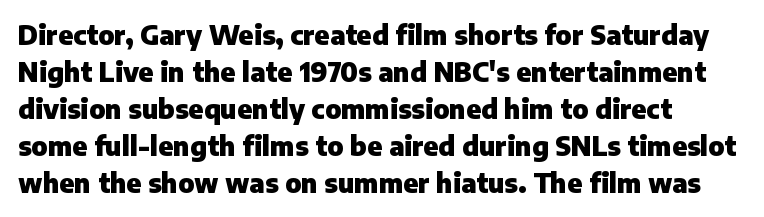
These words are printed bold, with thick strokes throughout. Between one letter and the next there's only the usual sliver of space. The letters stand straight up with perfectly vertical stems. The rendering anchors every line to the left-hand side. The leading is moderate, giving the passage an even texture.
